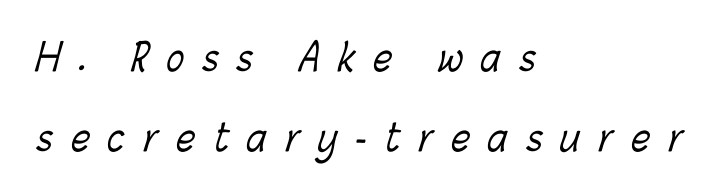
Q: Is the text bold? A: No.
Q: Is the text underlined? A: No.
Q: How is the paragraph aligned? A: Left-aligned.
Q: Is the spacing between letters normal or unusually wide? A: Unusually wide.
Q: Is the spacing between lines tight, normal or loose? A: Loose.
Q: Width (condensed, normal, or wide)? A: Condensed.
Q: Stroke contrast? A: Low.
Q: x-height? A: Medium.
Q: Monospaced? A: No.
